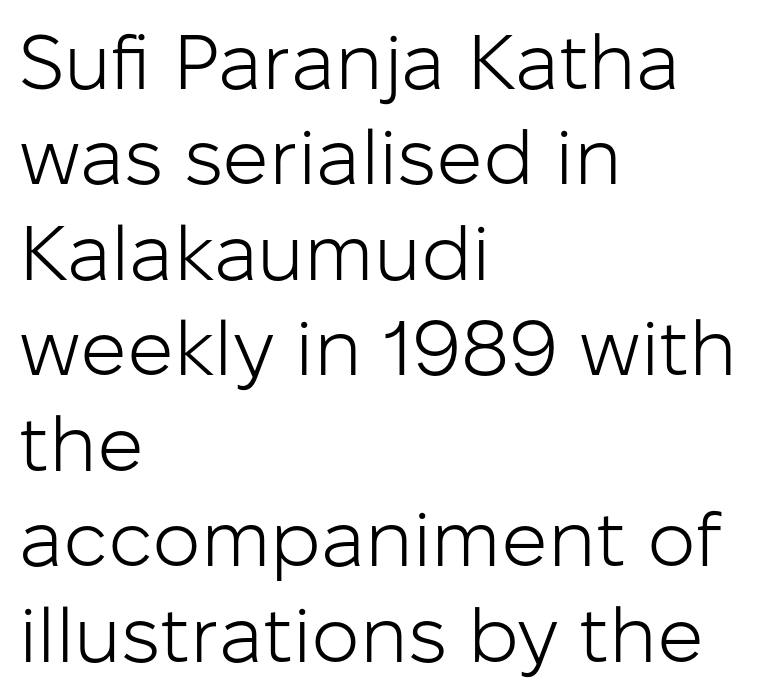
{"serif": "no", "italic": "no", "bold": "no", "weight": "light", "width": "normal", "stroke_contrast": "low", "x_height": "medium", "monospaced": "no", "underline": "no", "align": "left", "line_spacing_ratio": 1.24, "letter_spacing": "normal", "letter_spacing_em": 0.0, "glyph_px": 77}
